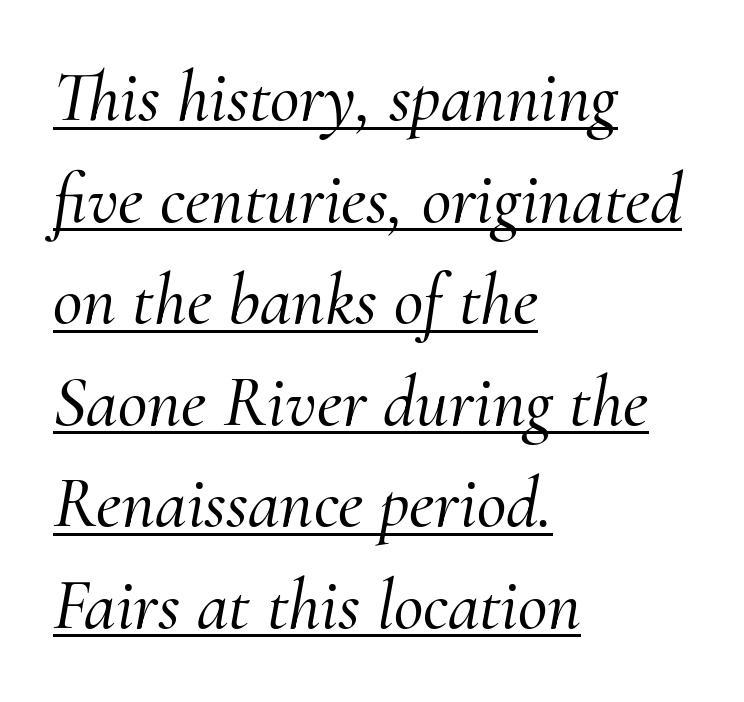
{"serif": "yes", "italic": "yes", "lean": "right", "slant_degrees": 10, "width": "normal", "stroke_contrast": "medium", "x_height": "small", "monospaced": "no", "underline": "yes", "align": "left", "line_spacing": "normal", "line_spacing_ratio": 1.41, "letter_spacing": "normal", "letter_spacing_em": 0.0, "glyph_px": 72}
